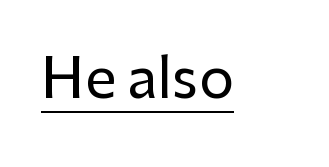
Q: Is the text italic (slanted)? A: No, it is upright.
Q: Is the typeface a serif or a sans-serif typeface? A: Sans-serif.
Q: Is the text underlined? A: Yes.
Q: Is the spacing between letters normal or unusually wide? A: Normal.
Q: Width (condensed, normal, or wide)? A: Normal.
Q: Stroke contrast? A: Low.
Q: x-height? A: Medium.
Q: Monospaced? A: No.
